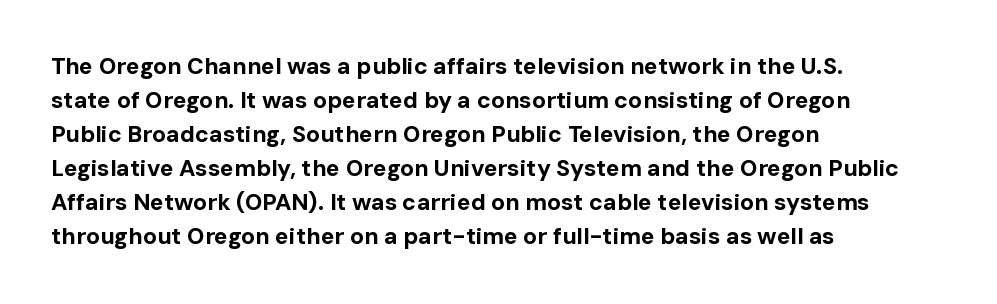
The strip under each line holds only bare page. How are the letters spaced? Ordinarily, with no added tracking. Line spacing here is normal. This rendering uses left alignment, leaving the right contour irregular. When letters stand straight like this, we call the style roman or upright. The rendering uses a bold face; every stroke is thick and dark.
